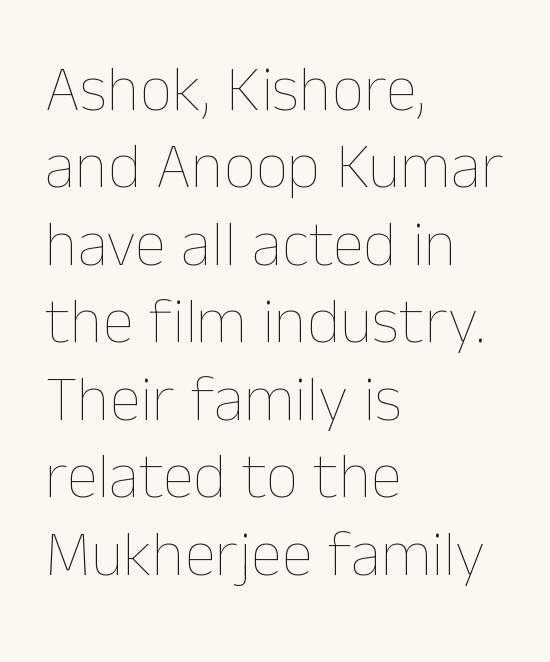
The letters look calm and open, with moderate or lighter stems. Observe the ordinary spacing: letters are neighbours, not strangers. The lettering stays uniformly vertical, giving the passage a roman look. The space beneath each line is pristine and unruled.
